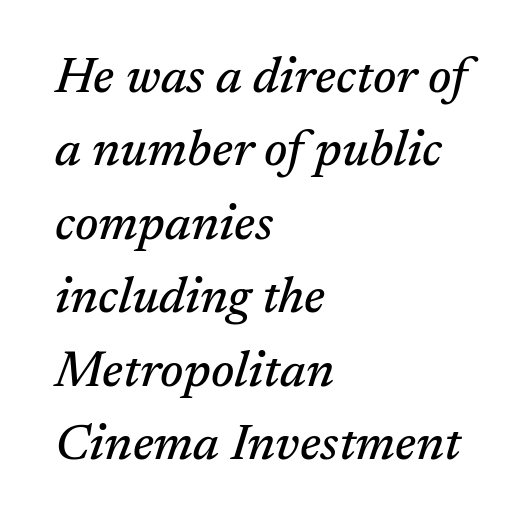
{"serif": "yes", "italic": "yes", "lean": "right", "slant_degrees": 17, "width": "normal", "stroke_contrast": "medium", "x_height": "medium", "monospaced": "no", "underline": "no", "align": "left", "line_spacing": "normal", "line_spacing_ratio": 1.47, "letter_spacing": "normal", "letter_spacing_em": 0.0, "glyph_px": 50}
